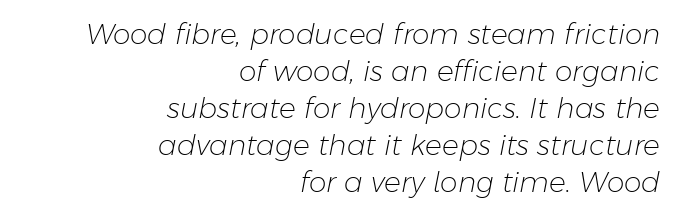
The image shows 28 px light type, italic (leaning right); set right-aligned, normal line spacing (1.32x), normal letter spacing, not underlined; low stroke contrast and a medium x-height.
